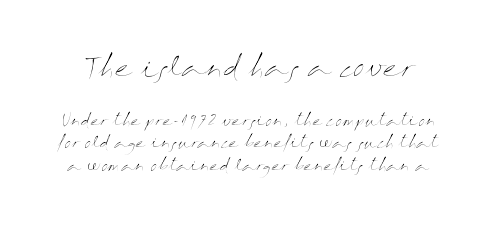
{"bold": "no", "underline": "no", "line_spacing": "normal", "line_spacing_ratio": 1.5, "letter_spacing": "normal", "letter_spacing_em": 0.0, "larger_block": "first", "size_ratio": 1.73, "glyph_px": 26}
